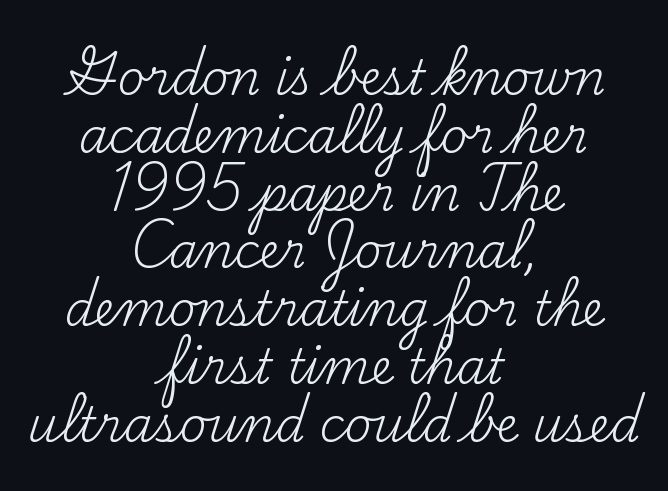
Q: Is the text bold? A: No.
Q: Is the text italic (slanted)? A: Yes.
Q: Is the typeface a serif or a sans-serif typeface? A: Serif.
Q: Is the text underlined? A: No.
Q: How is the paragraph aligned? A: Centered.
Q: Is the spacing between letters normal or unusually wide? A: Normal.
Q: Width (condensed, normal, or wide)? A: Normal.
Q: Stroke contrast? A: Medium.
Q: x-height? A: Small.
Q: Monospaced? A: No.
